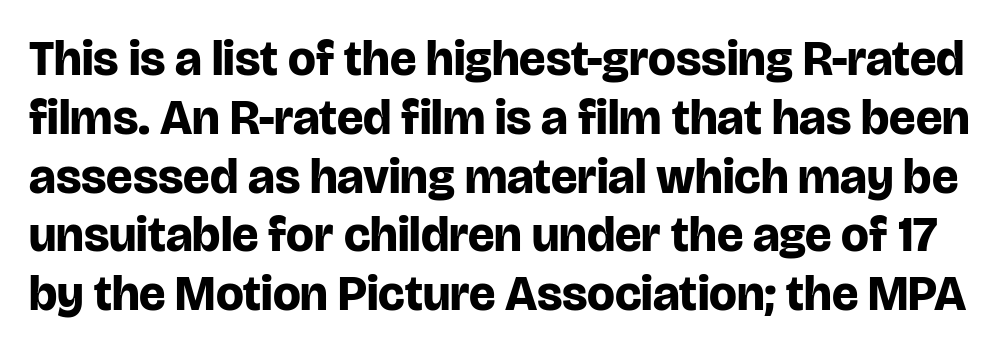
Q: Is the text bold? A: Yes.
Q: Is the text italic (slanted)? A: No, it is upright.
Q: Is the typeface a serif or a sans-serif typeface? A: Sans-serif.
Q: Is the text underlined? A: No.
Q: Is the spacing between letters normal or unusually wide? A: Normal.
Q: Width (condensed, normal, or wide)? A: Normal.
Q: Stroke contrast? A: Low.
Q: x-height? A: Large.
Q: Monospaced? A: No.
